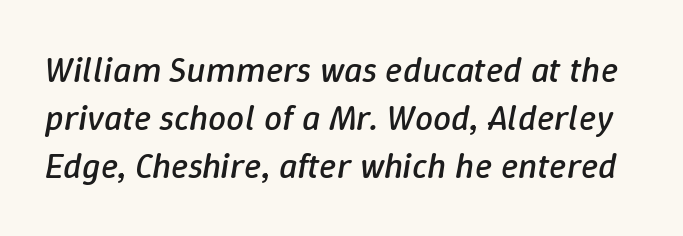
Every character sits at an angle, as italics do. Varying glyph widths throughout — classic text-font behaviour. A clean baseline with only descenders dipping below it. The lines sit at an ordinary, default distance from one another. In terms of letterspacing, this is plain default setting.
